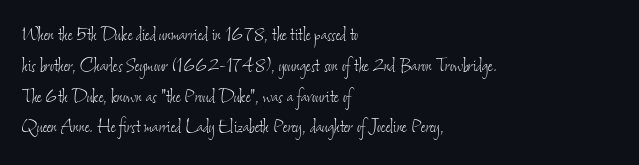
Glance below the letters and you will spot only blank space. Vertical spacing — default. Spacing between characters is what you'd get straight out of the box. Does the copy run flush right? No — it runs flush left. The typeface has the unassuming heft of standard copy or less.
